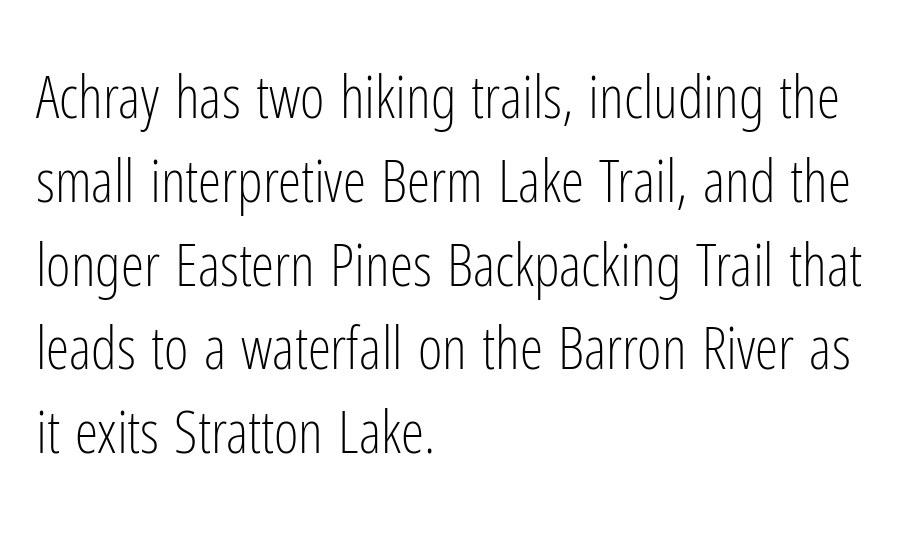
Q: Is the text bold? A: No.
Q: Is the text italic (slanted)? A: No, it is upright.
Q: Is the typeface a serif or a sans-serif typeface? A: Sans-serif.
Q: Is the text underlined? A: No.
Q: How is the paragraph aligned? A: Left-aligned.
Q: Is the spacing between letters normal or unusually wide? A: Normal.
Q: Is the spacing between lines tight, normal or loose? A: Normal.
Q: Width (condensed, normal, or wide)? A: Condensed.
Q: Stroke contrast? A: Low.
Q: x-height? A: Medium.
Q: Monospaced? A: No.
